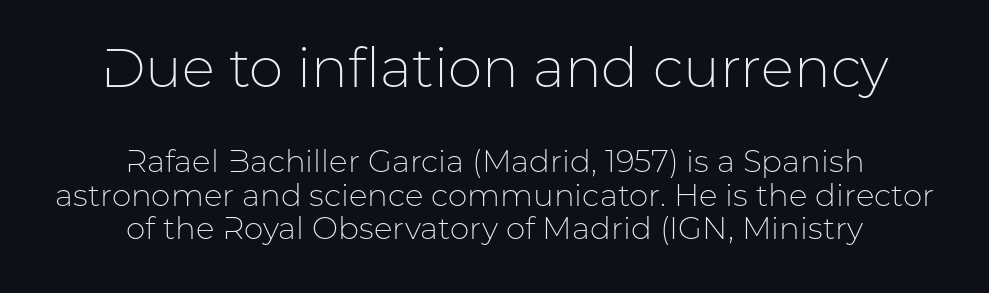
Q: Is the text bold? A: No.
Q: Is the text italic (slanted)? A: No, it is upright.
Q: Is the typeface a serif or a sans-serif typeface? A: Sans-serif.
Q: Is the text underlined? A: No.
Q: How is the paragraph aligned? A: Centered.
Q: Is the spacing between letters normal or unusually wide? A: Normal.
Q: Is the spacing between lines tight, normal or loose? A: Tight.
Q: Which block of text is set in a larger size, the first (top) or the second (bottom)? A: The first (top) one.
Q: Width (condensed, normal, or wide)? A: Normal.
Q: Stroke contrast? A: Low.
Q: x-height? A: Medium.
Q: Monospaced? A: No.
